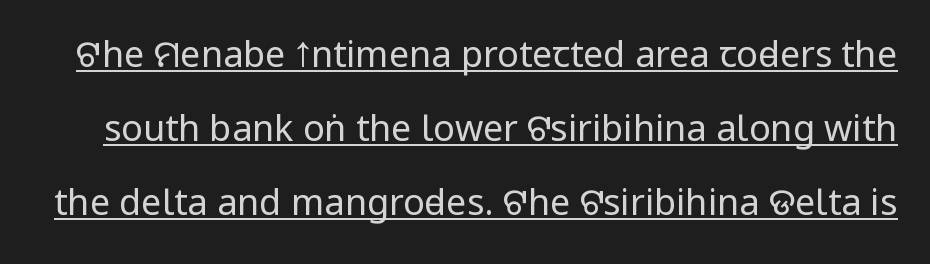
{"serif": "no", "italic": "no", "bold": "no", "weight": "regular", "width": "condensed", "stroke_contrast": "low", "x_height": "large", "monospaced": "no", "underline": "yes", "line_spacing": "loose", "line_spacing_ratio": 2.06, "letter_spacing": "normal", "letter_spacing_em": 0.0, "glyph_px": 36}
